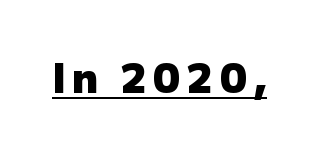
{"serif": "no", "italic": "no", "bold": "yes", "weight": "heavy", "width": "normal", "stroke_contrast": "low", "x_height": "medium", "monospaced": "no", "underline": "yes", "glyph_px": 42}
